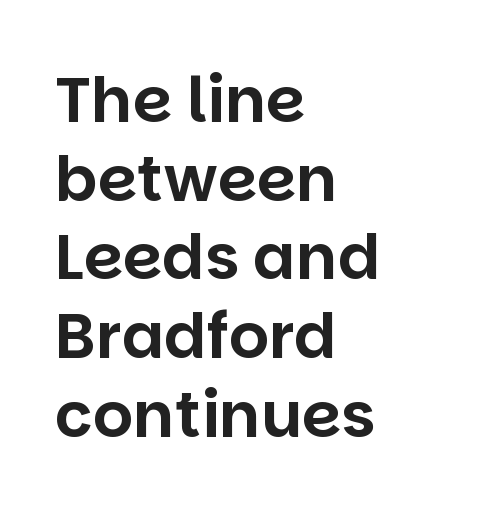
The image shows 63 px sans-serif type, upright; set left-aligned, normal line spacing (1.25x), normal letter spacing, not underlined; low stroke contrast and a large x-height.
